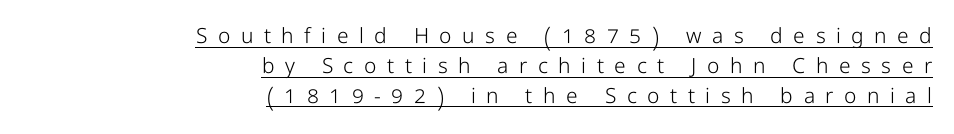
{"italic": "no", "bold": "no", "underline": "yes", "align": "right", "line_spacing": "normal", "line_spacing_ratio": 1.42, "letter_spacing": "wide", "letter_spacing_em": 0.5, "glyph_px": 21}
